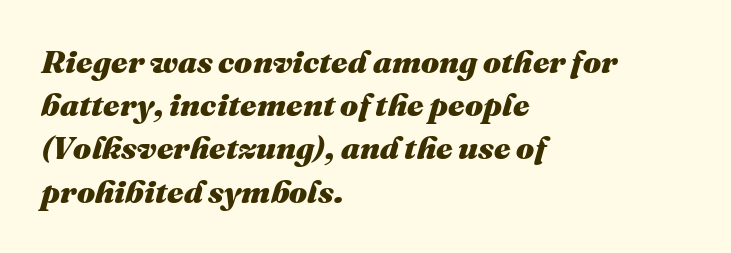
The specimen reads as italic at a glance. The horizontal fit of the characters is conventional and even. Does the weight exceed regular? Yes, all the way to bold. The words here are not underlined. If you drew a ruler down the left edge, every line would touch it. Successive baselines arrive at the customary interval.
